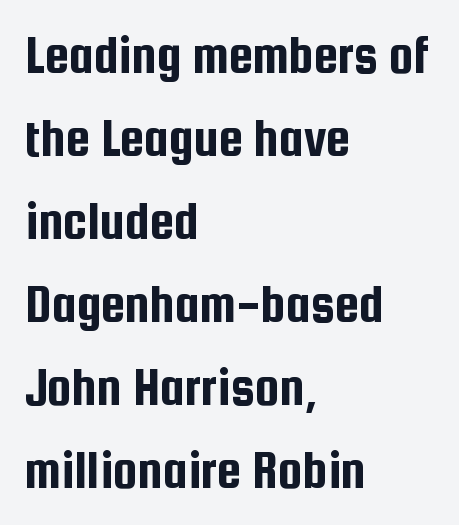
{"serif": "no", "italic": "no", "width": "condensed", "stroke_contrast": "low", "x_height": "medium", "monospaced": "no", "underline": "no", "align": "left", "line_spacing": "normal", "line_spacing_ratio": 1.51, "letter_spacing": "normal", "letter_spacing_em": 0.0, "glyph_px": 55}
